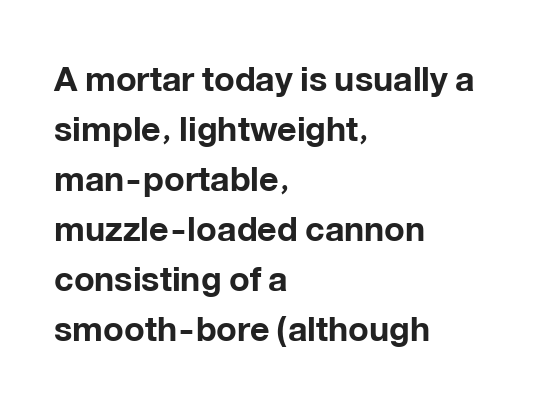
The image shows 34 px bold sans-serif type, upright; set left-aligned, normal line spacing (1.47x), normal letter spacing, not underlined; low stroke contrast and a medium x-height.
